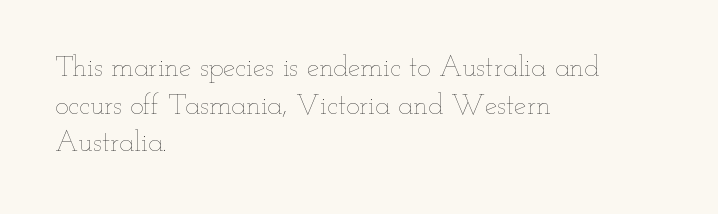
The image shows 28 px thin, wide type, upright; set left-aligned, normal line spacing (1.34x), normal letter spacing, not underlined; low stroke contrast and a small x-height.
